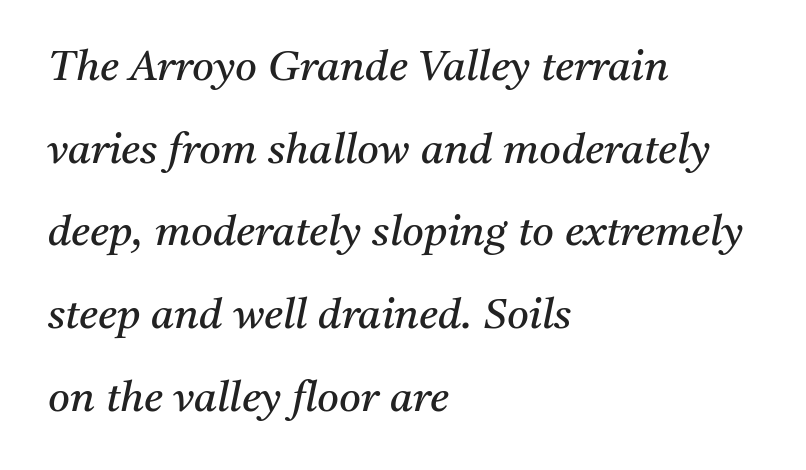
The image shows 42 px regular-weight serif type, italic (leaning right); set left-aligned, loose line spacing (1.97x), normal letter spacing, not underlined; medium stroke contrast and a medium x-height.
